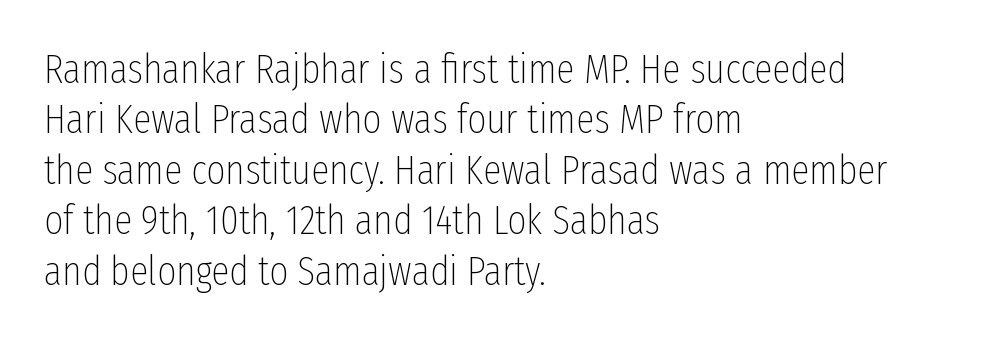
The image shows 41 px thin, condensed sans-serif type, upright; set left-aligned, line spacing 1.23x, normal letter spacing, not underlined; low stroke contrast and a medium x-height.
